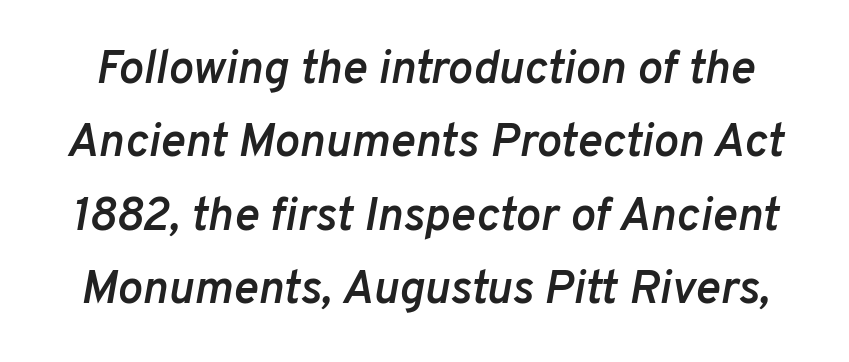
The image shows 47 px semibold type, italic (leaning right); set normal line spacing (1.56x), normal letter spacing, not underlined; low stroke contrast and a medium x-height.
